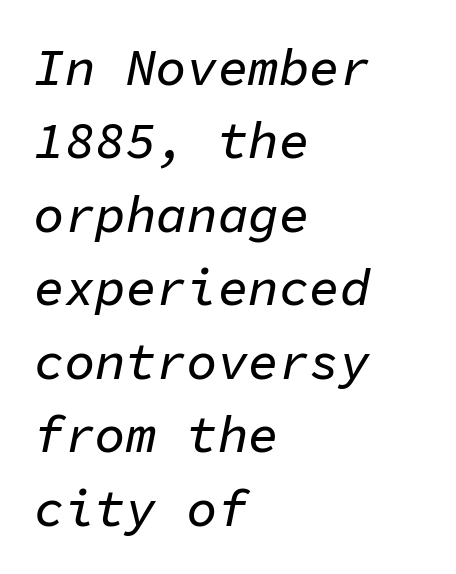
The image shows 51 px text type, italic (leaning right), monospaced; set left-aligned, normal line spacing (1.44x), normal letter spacing, not underlined; low stroke contrast and a medium x-height.
